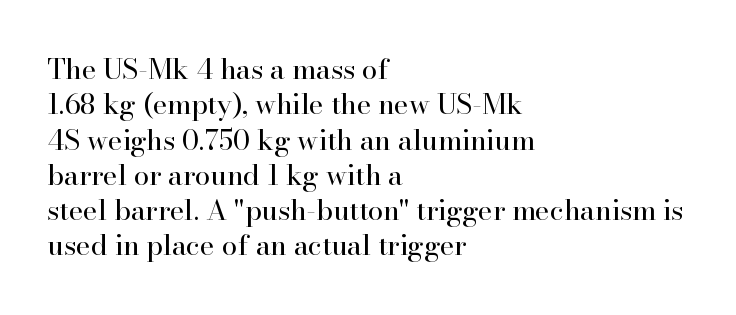
Every row of glyphs begins at an identical x-position on the left. Quick note: not italic, upright. Here the designer chose a conventional face with non-uniform glyph widths. Successive baselines arrive at the customary interval. Default kerning and tracking; the words read as compact shapes.
